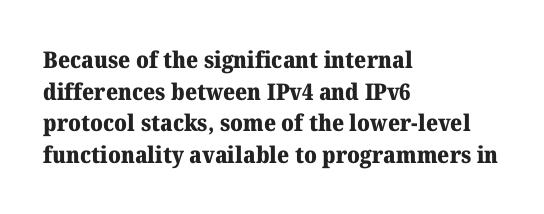
The lines are quadded left. Regular leading. Nothing unusual about the tracking: characters are spaced as the font intends. The font is running at its bold setting. Tall strokes in this sample are plumb rather than angled.
